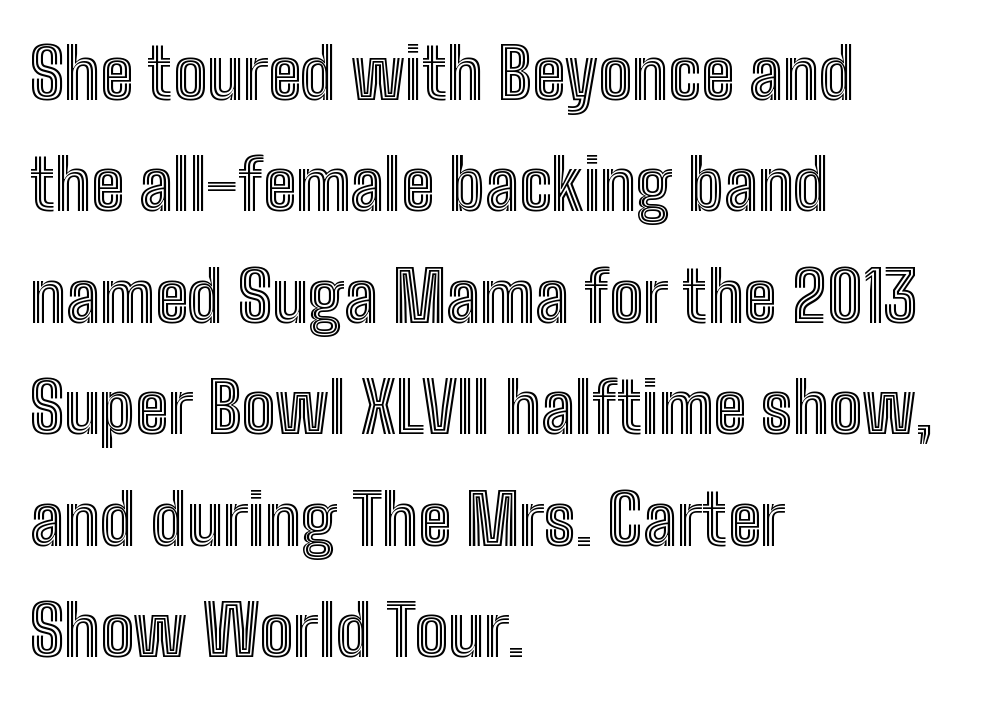
Q: Is the text italic (slanted)? A: No, it is upright.
Q: Is the text underlined? A: No.
Q: How is the paragraph aligned? A: Left-aligned.
Q: Is the spacing between letters normal or unusually wide? A: Normal.
Q: Is the spacing between lines tight, normal or loose? A: Normal.
Q: Width (condensed, normal, or wide)? A: Condensed.
Q: x-height? A: Medium.
Q: Monospaced? A: No.
